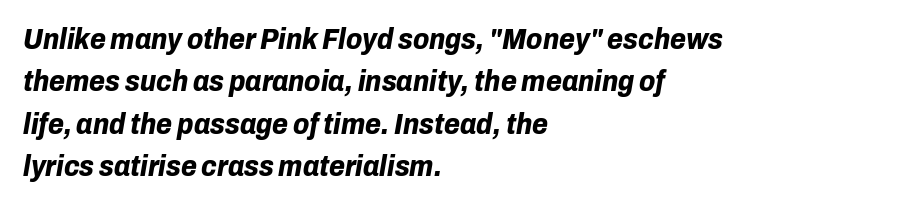
Q: Is the text bold? A: Yes.
Q: Is the text italic (slanted)? A: Yes, it leans right by about 10 degrees.
Q: Is the text underlined? A: No.
Q: How is the paragraph aligned? A: Left-aligned.
Q: Is the spacing between letters normal or unusually wide? A: Normal.
Q: Is the spacing between lines tight, normal or loose? A: Normal.
Q: Width (condensed, normal, or wide)? A: Normal.
Q: Stroke contrast? A: Low.
Q: x-height? A: Medium.
Q: Monospaced? A: No.
